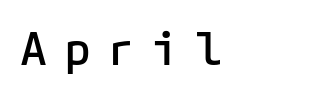
{"serif": "no", "italic": "no", "bold": "semi", "weight": "semibold", "width": "normal", "stroke_contrast": "low", "x_height": "medium", "monospaced": "yes", "underline": "no", "align": "left", "letter_spacing": "wide", "letter_spacing_em": 0.37, "glyph_px": 45}
